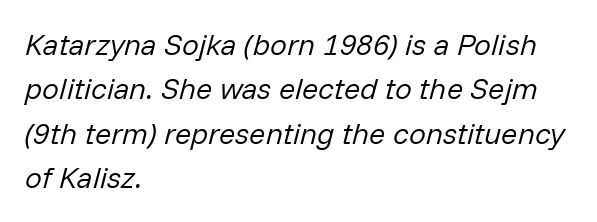
Q: Is the text bold? A: No.
Q: Is the text italic (slanted)? A: Yes, it leans right by about 14 degrees.
Q: Is the text underlined? A: No.
Q: How is the paragraph aligned? A: Left-aligned.
Q: Is the spacing between letters normal or unusually wide? A: Normal.
Q: Is the spacing between lines tight, normal or loose? A: Normal.
Q: Width (condensed, normal, or wide)? A: Normal.
Q: Stroke contrast? A: Low.
Q: x-height? A: Medium.
Q: Monospaced? A: No.
